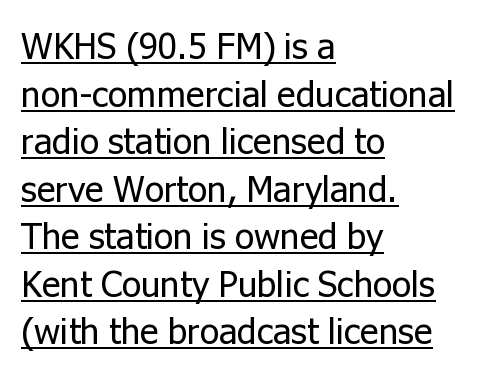
Q: Is the text bold? A: No.
Q: Is the text italic (slanted)? A: No, it is upright.
Q: Is the typeface a serif or a sans-serif typeface? A: Sans-serif.
Q: Is the text underlined? A: Yes.
Q: How is the paragraph aligned? A: Left-aligned.
Q: Is the spacing between letters normal or unusually wide? A: Normal.
Q: Is the spacing between lines tight, normal or loose? A: Normal.
Q: Width (condensed, normal, or wide)? A: Normal.
Q: Stroke contrast? A: Low.
Q: x-height? A: Medium.
Q: Monospaced? A: No.
